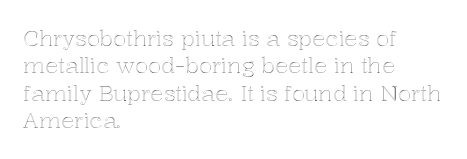
The image shows 22 px text type, upright; set left-aligned, normal line spacing (1.25x), normal letter spacing, not underlined.
